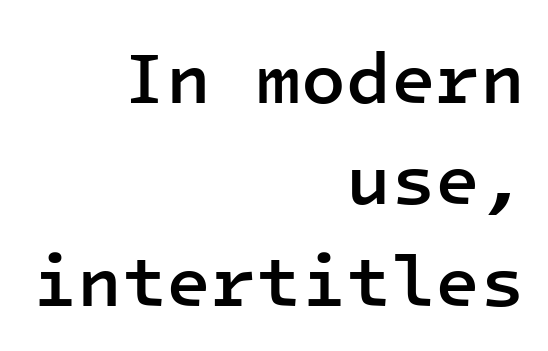
{"serif": "no", "italic": "no", "bold": "semi", "weight": "semibold", "width": "normal", "stroke_contrast": "low", "x_height": "medium", "monospaced": "yes", "underline": "no", "align": "right", "line_spacing": "normal", "line_spacing_ratio": 1.39, "letter_spacing": "normal", "letter_spacing_em": 0.0, "glyph_px": 73}
